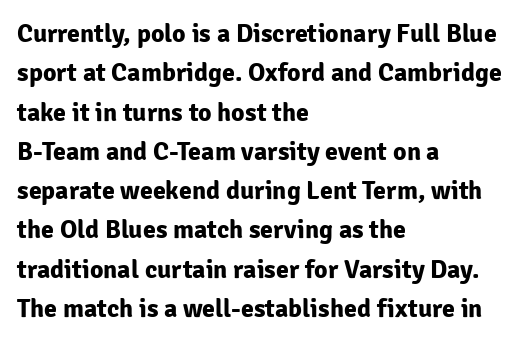
{"italic": "no", "bold": "yes", "underline": "no", "align": "left", "line_spacing": "normal", "line_spacing_ratio": 1.51, "letter_spacing": "normal", "letter_spacing_em": 0.0, "glyph_px": 26}
